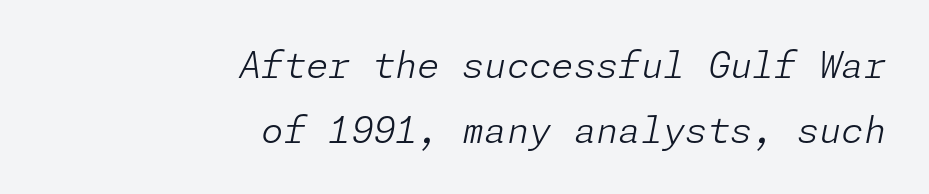
{"italic": "yes", "lean": "right", "slant_degrees": 11, "bold": "no", "weight": "light", "width": "normal", "stroke_contrast": "low", "x_height": "medium", "underline": "no", "align": "right", "line_spacing_ratio": 1.8, "letter_spacing": "normal", "letter_spacing_em": 0.0, "glyph_px": 36}
